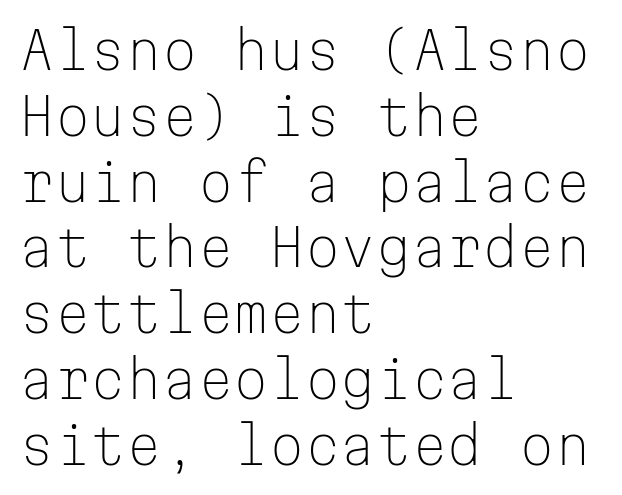
The image shows 51 px light sans-serif type, upright, monospaced; set left-aligned, normal line spacing (1.29x), normal letter spacing, not underlined; low stroke contrast and a medium x-height.
